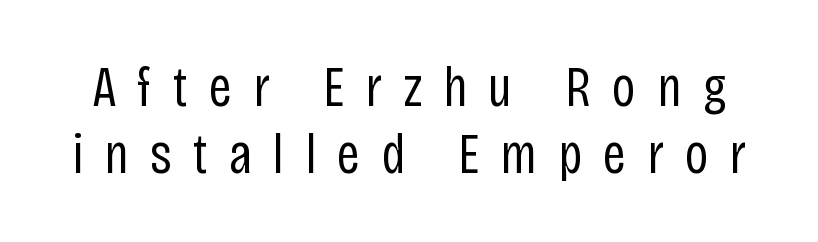
Q: Is the text bold? A: No.
Q: Is the text italic (slanted)? A: No, it is upright.
Q: Is the typeface a serif or a sans-serif typeface? A: Sans-serif.
Q: Is the text underlined? A: No.
Q: Is the spacing between letters normal or unusually wide? A: Unusually wide.
Q: Width (condensed, normal, or wide)? A: Condensed.
Q: Stroke contrast? A: Low.
Q: x-height? A: Large.
Q: Monospaced? A: No.
